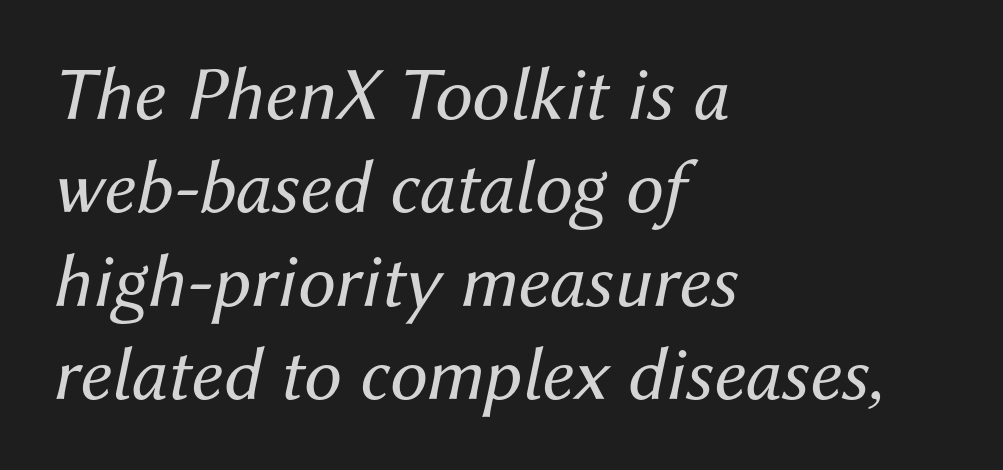
{"italic": "yes", "lean": "right", "slant_degrees": 12, "bold": "no", "weight": "regular", "width": "normal", "stroke_contrast": "medium", "x_height": "medium", "monospaced": "no", "underline": "no", "align": "left", "line_spacing_ratio": 1.23, "letter_spacing": "normal", "letter_spacing_em": 0.0, "glyph_px": 76}
